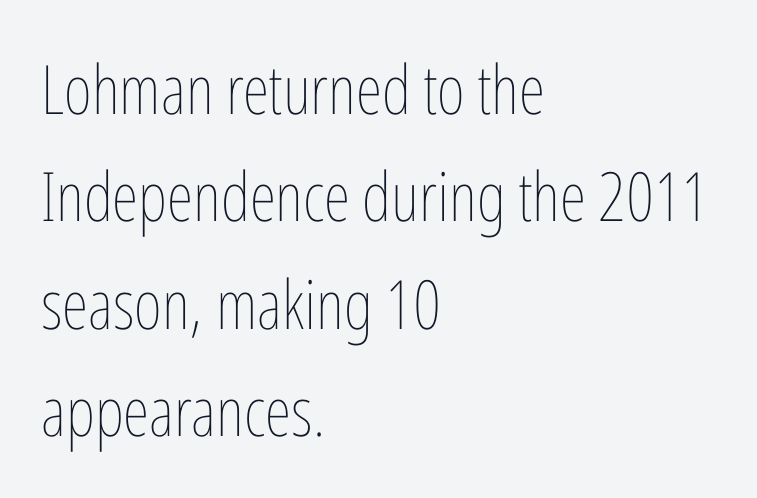
{"italic": "no", "bold": "no", "weight": "thin", "width": "condensed", "stroke_contrast": "low", "x_height": "medium", "monospaced": "no", "underline": "no", "align": "left", "line_spacing": "normal", "line_spacing_ratio": 1.58, "letter_spacing": "normal", "letter_spacing_em": 0.0, "glyph_px": 68}
